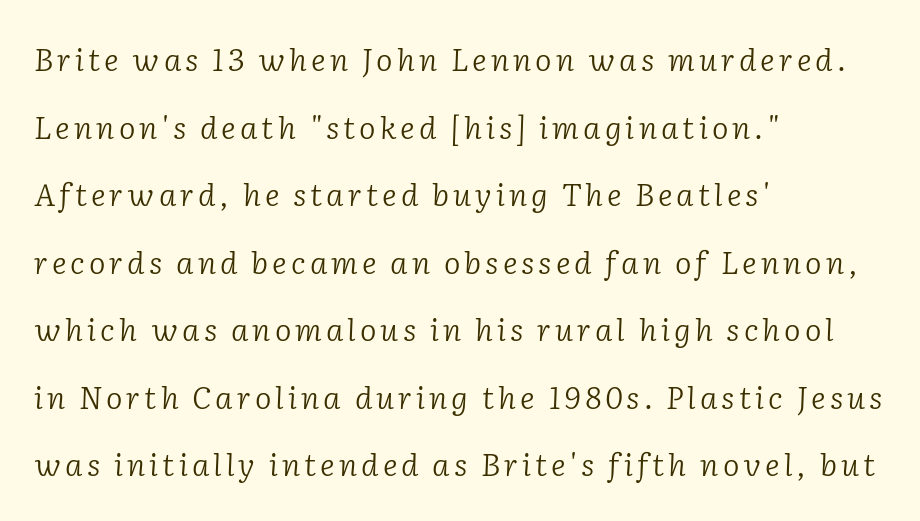
{"serif": "yes", "italic": "yes", "lean": "right", "slant_degrees": 2, "bold": "no", "weight": "light", "width": "normal", "stroke_contrast": "low", "x_height": "medium", "monospaced": "no", "underline": "no", "align": "left", "line_spacing": "loose", "line_spacing_ratio": 2.18, "glyph_px": 31}
